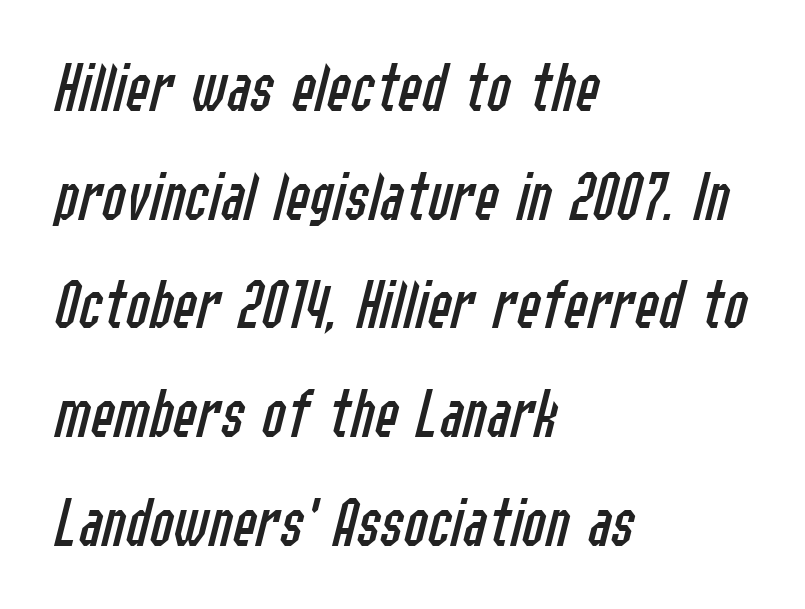
{"italic": "yes", "lean": "right", "slant_degrees": 14, "bold": "no", "weight": "regular", "width": "condensed", "stroke_contrast": "low", "x_height": "medium", "monospaced": "no", "underline": "no", "align": "left", "line_spacing": "normal", "line_spacing_ratio": 1.53, "letter_spacing": "normal", "letter_spacing_em": 0.0, "glyph_px": 71}
